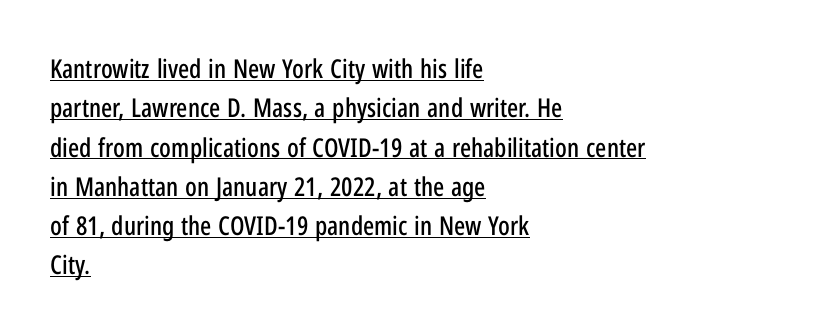
The image shows 26 px text type, upright; set left-aligned, normal line spacing (1.51x), normal letter spacing, underlined.
